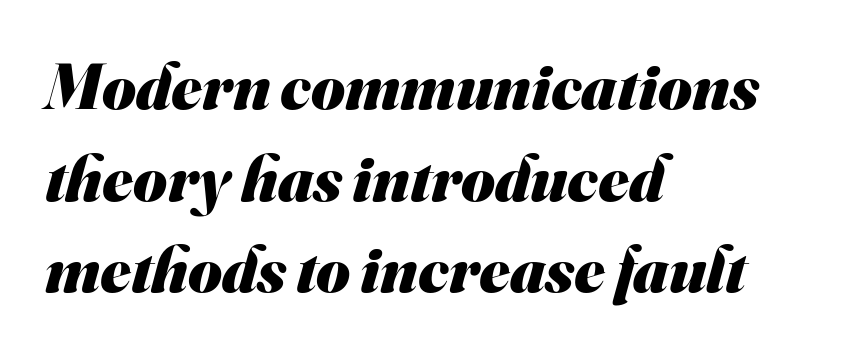
The image shows 65 px heavy sans-serif type; set left-aligned, normal line spacing (1.41x), normal letter spacing, not underlined; medium stroke contrast and a small x-height.
